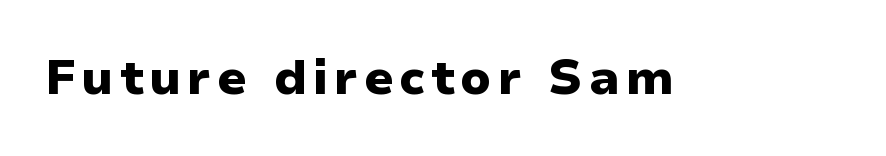
{"serif": "no", "italic": "no", "bold": "yes", "weight": "heavy", "width": "normal", "stroke_contrast": "low", "x_height": "medium", "monospaced": "no", "underline": "no", "glyph_px": 48}
